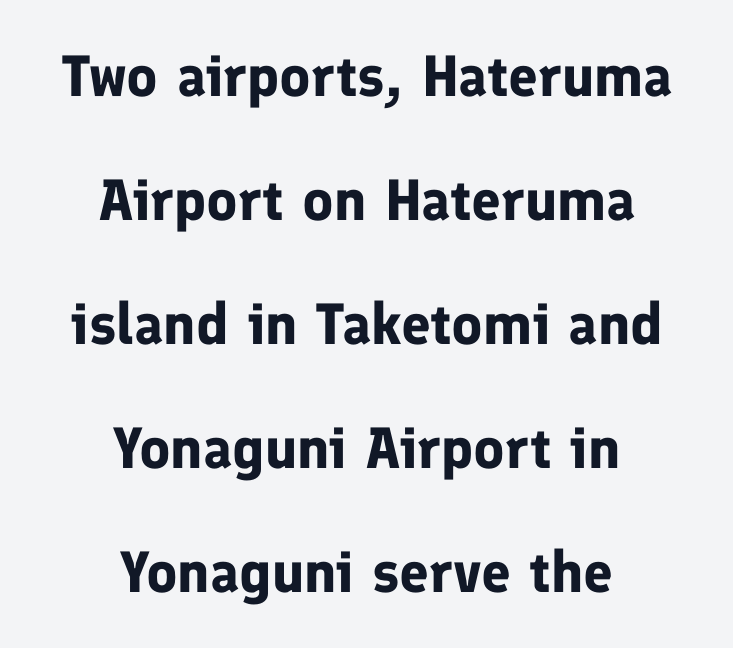
The image shows 58 px bold sans-serif type, upright; set centered, loose line spacing (2.14x), normal letter spacing, not underlined; low stroke contrast and a medium x-height.
